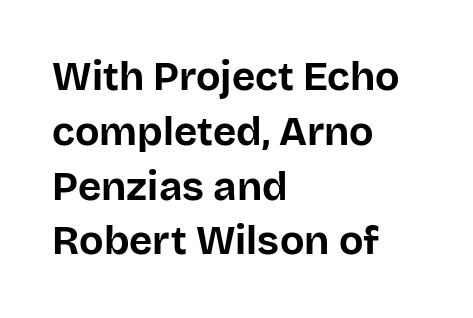
The rendering keeps characters at their native spacing. Normally led — the rows are evenly, conventionally spaced. It's the straight-up-and-down kind of type. Serif or sans? Sans — the stroke terminals are bare.
